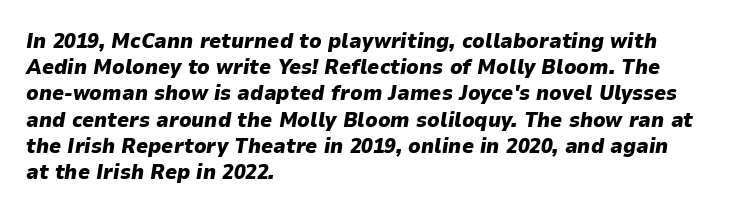
{"italic": "yes", "lean": "right", "slant_degrees": 9, "bold": "yes", "underline": "no", "align": "left", "line_spacing": "normal", "line_spacing_ratio": 1.25, "letter_spacing": "normal", "letter_spacing_em": 0.0, "glyph_px": 21}
